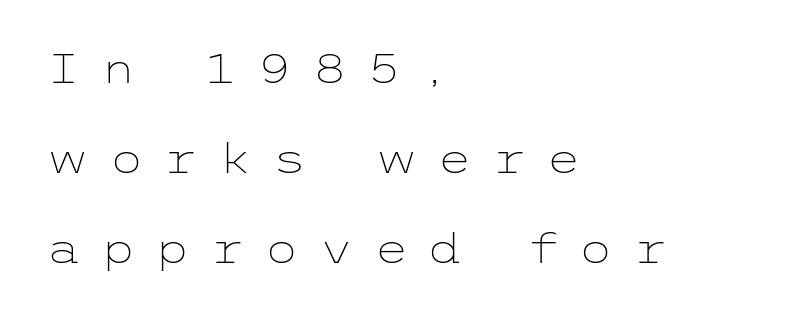
Q: Is the text bold? A: No.
Q: Is the text italic (slanted)? A: No, it is upright.
Q: Is the typeface a serif or a sans-serif typeface? A: Sans-serif.
Q: Is the text underlined? A: No.
Q: How is the paragraph aligned? A: Left-aligned.
Q: Is the spacing between letters normal or unusually wide? A: Unusually wide.
Q: Is the spacing between lines tight, normal or loose? A: Loose.
Q: Width (condensed, normal, or wide)? A: Wide.
Q: Stroke contrast? A: Low.
Q: x-height? A: Medium.
